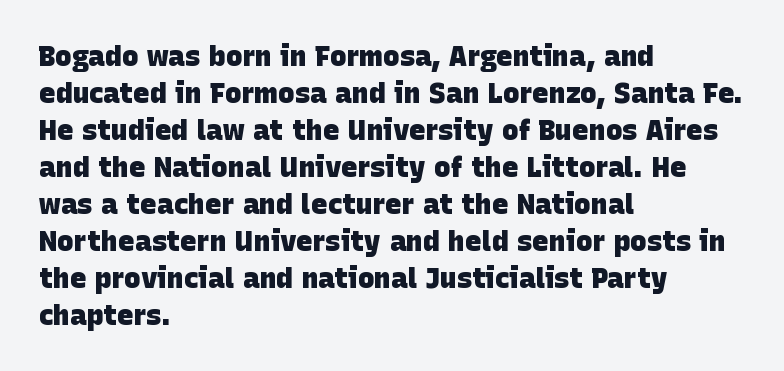
The image shows 28 px heavy sans-serif type; set left-aligned, normal line spacing (1.32x), normal letter spacing, not underlined; low stroke contrast and a large x-height.
